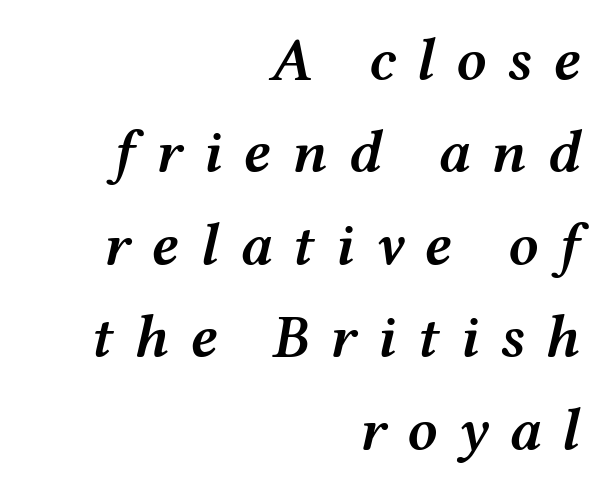
{"italic": "yes", "lean": "right", "slant_degrees": 12, "bold": "semi", "weight": "semibold", "width": "wide", "stroke_contrast": "medium", "x_height": "medium", "monospaced": "no", "underline": "no", "align": "right", "line_spacing": "normal", "line_spacing_ratio": 1.54, "letter_spacing": "wide", "letter_spacing_em": 0.34, "glyph_px": 60}
